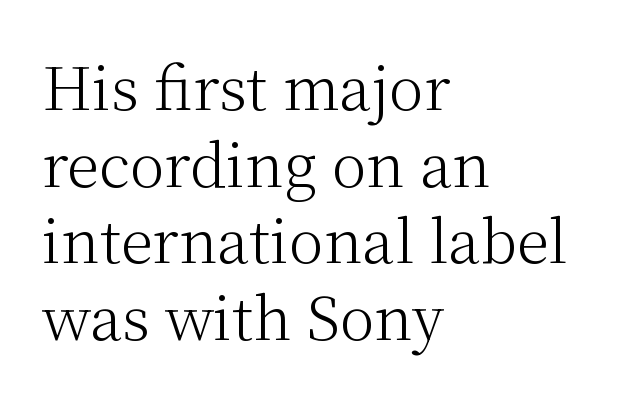
The image shows 59 px light serif type, upright; set left-aligned, normal line spacing (1.3x), normal letter spacing, not underlined; medium stroke contrast and a medium x-height.
